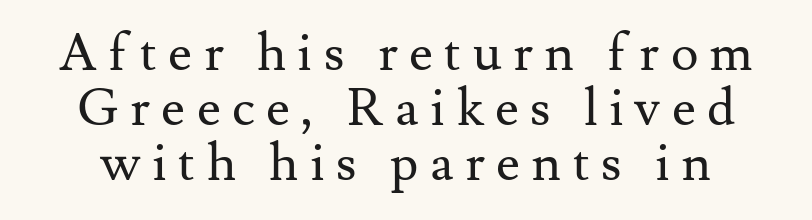
Q: Is the text bold? A: No.
Q: Is the text italic (slanted)? A: No, it is upright.
Q: Is the typeface a serif or a sans-serif typeface? A: Serif.
Q: Is the text underlined? A: No.
Q: Is the spacing between letters normal or unusually wide? A: Unusually wide.
Q: Is the spacing between lines tight, normal or loose? A: Tight.
Q: Width (condensed, normal, or wide)? A: Normal.
Q: Stroke contrast? A: Medium.
Q: x-height? A: Small.
Q: Monospaced? A: No.
